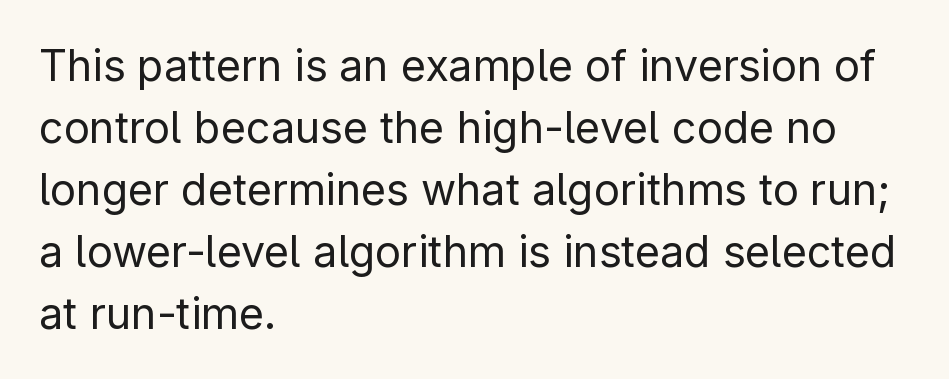
Alignment: flush left. Letters have the restrained weight of plain body copy at most. Whoever set this chose a conventional vertical rhythm. Unlike italic type, these characters show no tilt at all. The passage shown is typed in a proportional face where columns would drift. Descenders are the only things crossing below the line.
